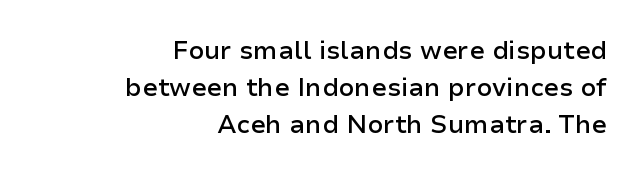
{"italic": "no", "bold": "semi", "underline": "no", "align": "right", "line_spacing": "normal", "line_spacing_ratio": 1.49, "letter_spacing": "normal", "letter_spacing_em": 0.0, "glyph_px": 25}
